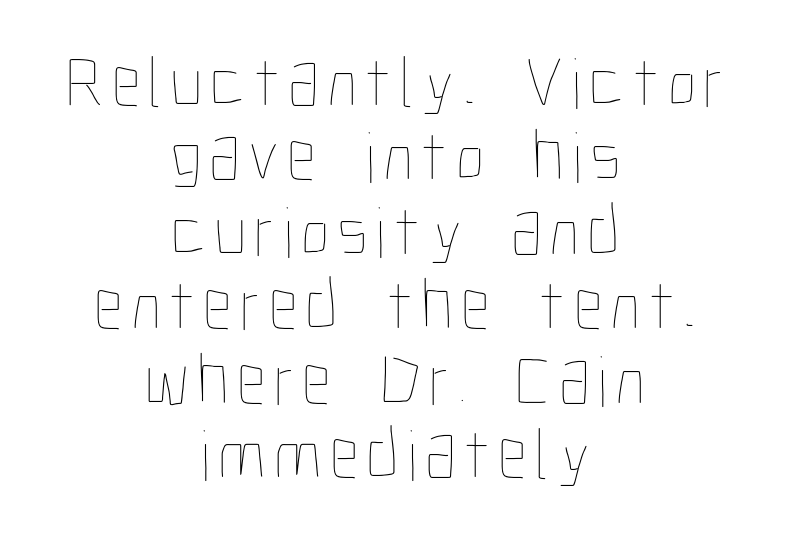
The image shows 73 px thin, condensed type, upright; set centered, tight line spacing (1.02x), not underlined; low stroke contrast and a medium x-height.
